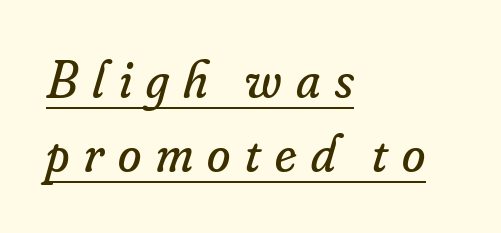
The image shows 53 px regular-weight serif type, italic (leaning right); set left-aligned, normal line spacing (1.4x), unusually wide letter spacing (+0.27 em), underlined; low stroke contrast and a small x-height.
